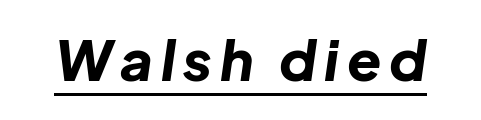
The image shows 56 px bold type, italic (leaning right); set underlined; low stroke contrast and a medium x-height.
